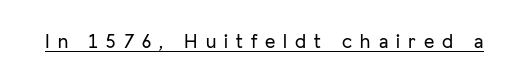
Q: Is the text italic (slanted)? A: No, it is upright.
Q: Is the text underlined? A: Yes.
Q: Is the spacing between letters normal or unusually wide? A: Unusually wide.
